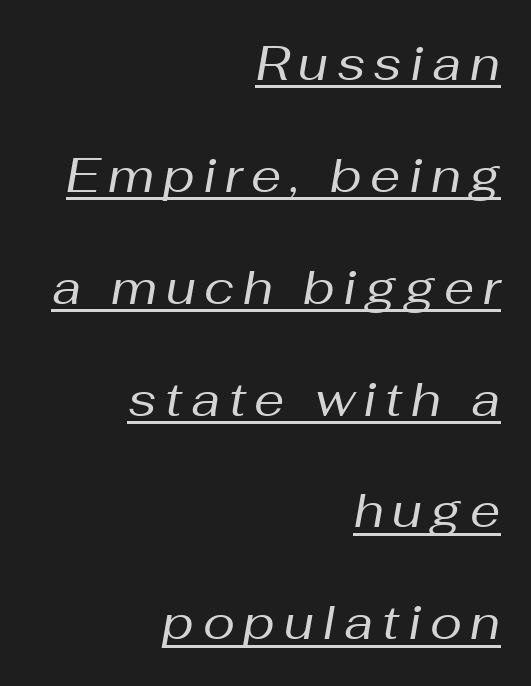
Q: Is the text bold? A: No.
Q: Is the text italic (slanted)? A: Yes, it leans right by about 10 degrees.
Q: Is the text underlined? A: Yes.
Q: How is the paragraph aligned? A: Right-aligned.
Q: Is the spacing between lines tight, normal or loose? A: Loose.
Q: Width (condensed, normal, or wide)? A: Normal.
Q: Stroke contrast? A: Medium.
Q: x-height? A: Medium.
Q: Monospaced? A: No.
